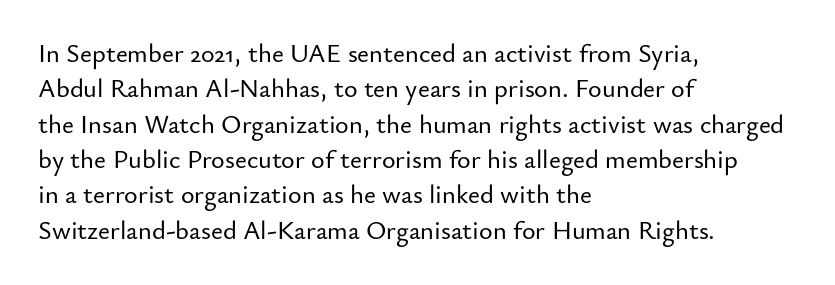
The passage shown stacks its lines at a standard gap. These lines stack with their left ends in a neat column. A roman cut, with each character standing at attention. Caption: standard tracking, unaltered. Words float on clear page, feet unadorned.
